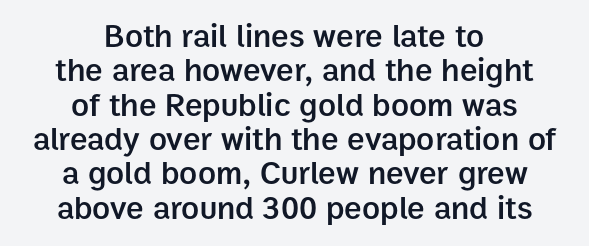
Q: Is the text bold? A: Semi-bold.
Q: Is the text italic (slanted)? A: No, it is upright.
Q: Is the typeface a serif or a sans-serif typeface? A: Sans-serif.
Q: Is the text underlined? A: No.
Q: How is the paragraph aligned? A: Centered.
Q: Is the spacing between letters normal or unusually wide? A: Normal.
Q: Is the spacing between lines tight, normal or loose? A: Tight.
Q: Width (condensed, normal, or wide)? A: Normal.
Q: Stroke contrast? A: Low.
Q: x-height? A: Medium.
Q: Monospaced? A: No.
